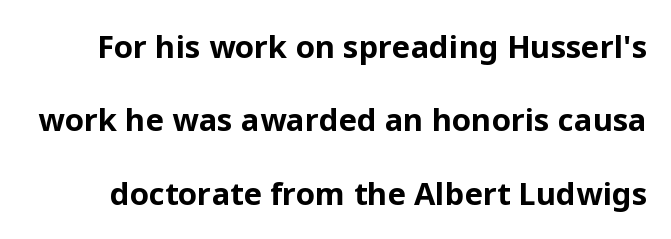
{"serif": "no", "italic": "no", "bold": "yes", "weight": "bold", "width": "normal", "stroke_contrast": "low", "x_height": "medium", "monospaced": "no", "underline": "no", "line_spacing": "loose", "line_spacing_ratio": 2.37, "letter_spacing": "normal", "letter_spacing_em": 0.0, "glyph_px": 31}
